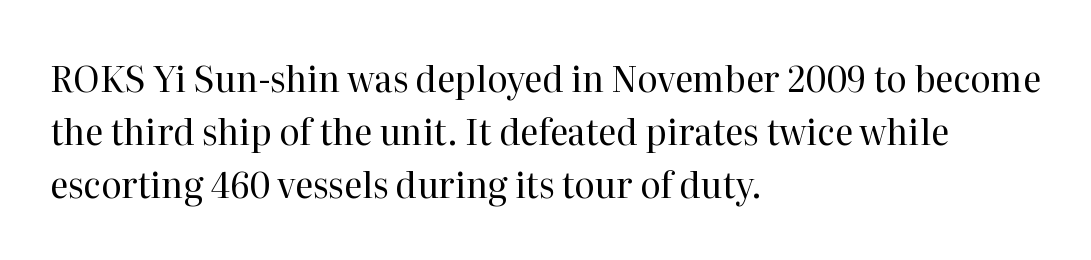
Stroke mass is kept to a normal reading level or below. Is the letter spacing exaggerated? No — it looks like the ordinary default. Small tapered or slab feet sit at the stroke ends, so this counts as serif. Underline: absent.
